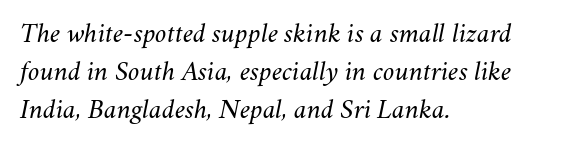
Q: Is the text bold? A: No.
Q: Is the text italic (slanted)? A: Yes, it leans right by about 11 degrees.
Q: Is the text underlined? A: No.
Q: How is the paragraph aligned? A: Left-aligned.
Q: Is the spacing between letters normal or unusually wide? A: Normal.
Q: Is the spacing between lines tight, normal or loose? A: Normal.
Q: Width (condensed, normal, or wide)? A: Normal.
Q: Stroke contrast? A: Medium.
Q: x-height? A: Small.
Q: Monospaced? A: No.
